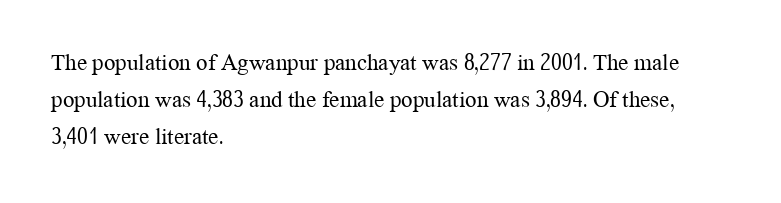
The rendering uses a moderate line-height, typical for paragraphs. The cut favours lightness, reaching ordinary text weight at its darkest. This is roman type, the default non-slanted kind. A student would call this left alignment; a typographer would say flush left, rag right. Honestly, there is no underline to notice here at all. The letterforms sit shoulder to shoulder at normal distance.
